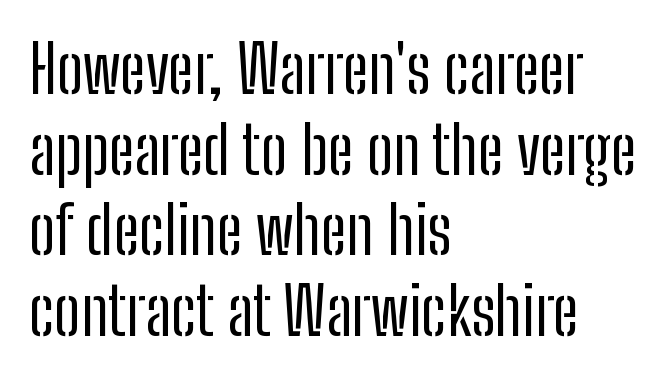
{"serif": "no", "italic": "no", "bold": "no", "weight": "regular", "width": "condensed", "stroke_contrast": "low", "x_height": "medium", "monospaced": "no", "underline": "no", "align": "left", "line_spacing_ratio": 1.22, "letter_spacing": "normal", "letter_spacing_em": 0.0, "glyph_px": 66}
